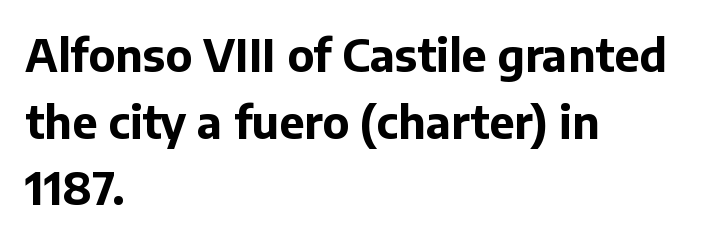
Words appear dense and cohesive because spacing is normal. I'd describe the lettering as bold — thick and assertive. Every stem runs plumb, perpendicular to the baseline. Layout note: lines flush left.
